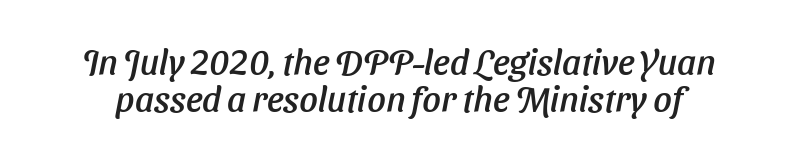
If you measured baseline to baseline, you'd find a short distance. The area under the type is left untouched. Emphasis-style slanted type is in use. In terms of letterspacing, this is plain default setting.
